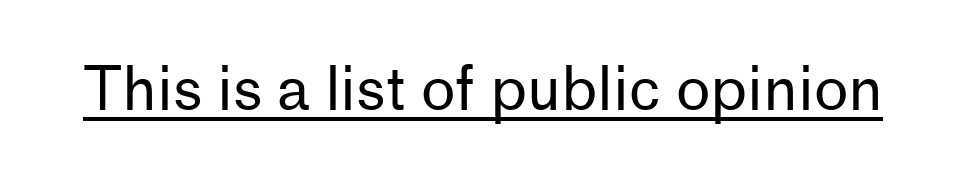
{"serif": "no", "italic": "no", "bold": "no", "weight": "regular", "width": "normal", "stroke_contrast": "low", "x_height": "medium", "monospaced": "no", "underline": "yes", "letter_spacing": "normal", "letter_spacing_em": 0.0, "glyph_px": 59}
